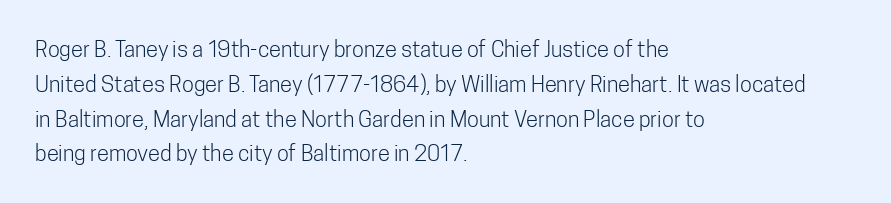
{"italic": "no", "bold": "no", "underline": "no", "align": "left", "line_spacing": "normal", "line_spacing_ratio": 1.58, "letter_spacing": "normal", "letter_spacing_em": 0.0, "glyph_px": 22}
